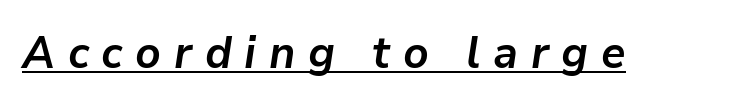
{"italic": "yes", "lean": "right", "slant_degrees": 9, "bold": "yes", "weight": "semibold", "width": "normal", "stroke_contrast": "low", "x_height": "medium", "monospaced": "no", "underline": "yes", "letter_spacing": "wide", "letter_spacing_em": 0.28, "glyph_px": 45}
